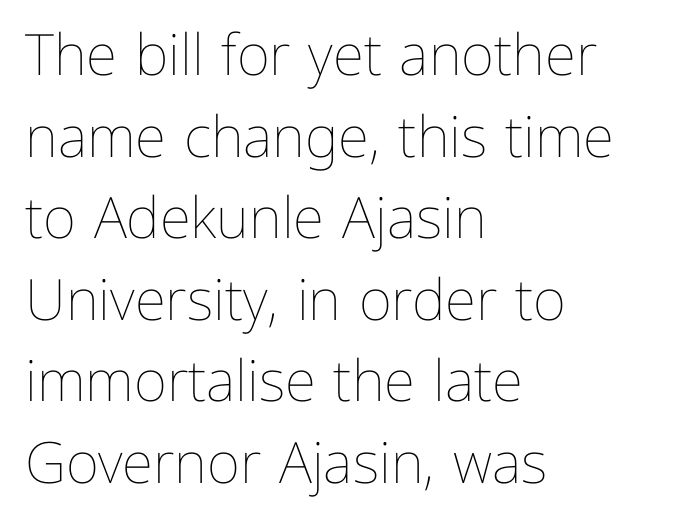
Q: Is the text bold? A: No.
Q: Is the text italic (slanted)? A: No, it is upright.
Q: Is the text underlined? A: No.
Q: How is the paragraph aligned? A: Left-aligned.
Q: Is the spacing between letters normal or unusually wide? A: Normal.
Q: Is the spacing between lines tight, normal or loose? A: Normal.
Q: Width (condensed, normal, or wide)? A: Normal.
Q: Stroke contrast? A: Low.
Q: x-height? A: Medium.
Q: Monospaced? A: No.
